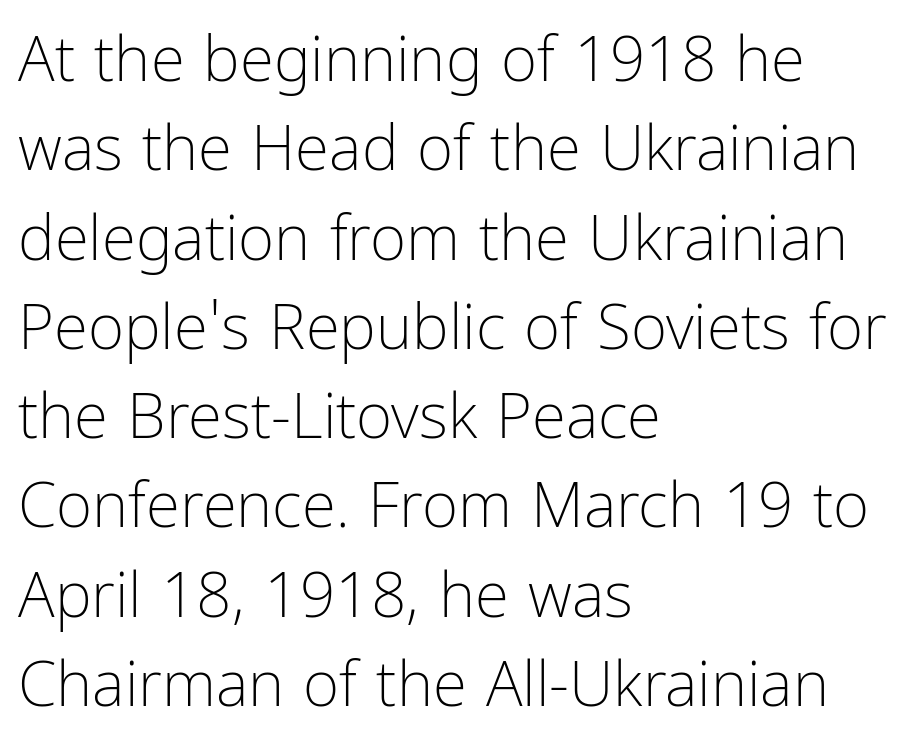
The passage shown is typed in a proportional face where columns would drift. The strip under each line holds only bare page. The rendering keeps characters at their native spacing. The rendering anchors every line to the left-hand side.
